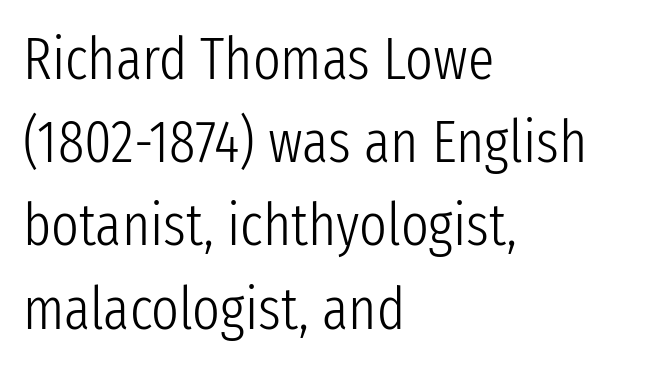
Q: Is the text bold? A: No.
Q: Is the text italic (slanted)? A: No, it is upright.
Q: Is the typeface a serif or a sans-serif typeface? A: Sans-serif.
Q: Is the text underlined? A: No.
Q: How is the paragraph aligned? A: Left-aligned.
Q: Is the spacing between letters normal or unusually wide? A: Normal.
Q: Is the spacing between lines tight, normal or loose? A: Normal.
Q: Width (condensed, normal, or wide)? A: Condensed.
Q: Stroke contrast? A: Low.
Q: x-height? A: Medium.
Q: Monospaced? A: No.
